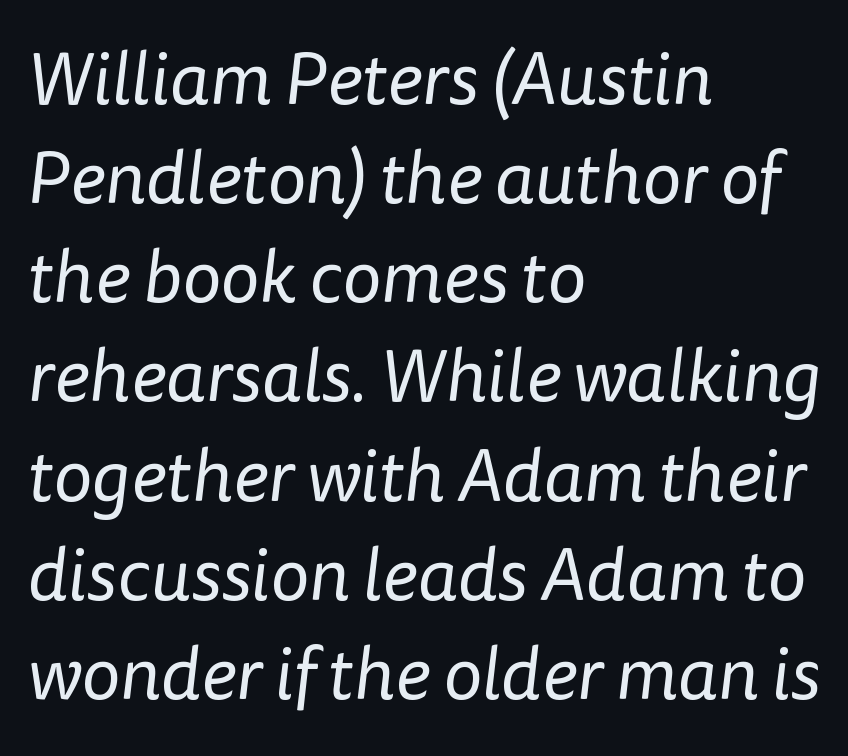
One-word summary of the alignment: left. Does the leading feel generous? No, just average. Anything drawn beneath the words? Only blank space. Is this a fixed-width face? No — the glyphs have proportional, varying widths. Note: no serifs on the glyphs.
